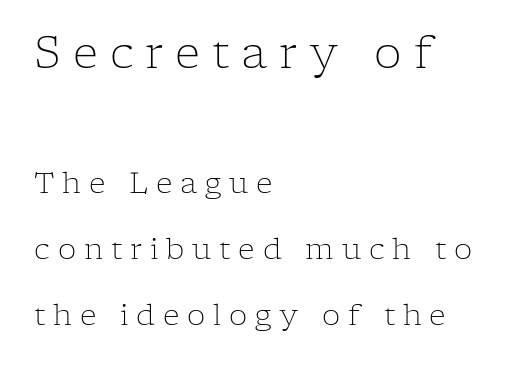
The image shows 44 px light serif type, upright; set left-aligned, loose line spacing (2.28x), unusually wide letter spacing (+0.27 em), not underlined; the first (top) block is 1.52x larger; low stroke contrast and a medium x-height.
